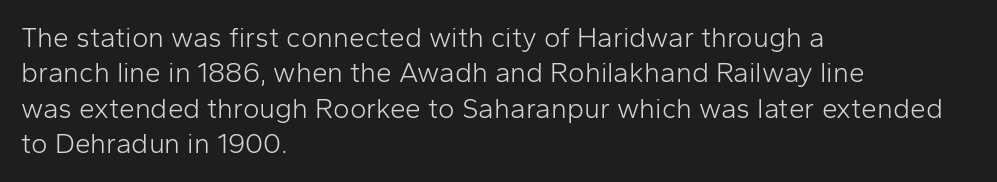
Spacing between characters is what you'd get straight out of the box. This block has exactly the height ordinary leading produces. The letterforms sit at book weight or below. Posture: upright roman. The rendering uses natural spacing where letterforms have individual widths. Quick note: underline off.
